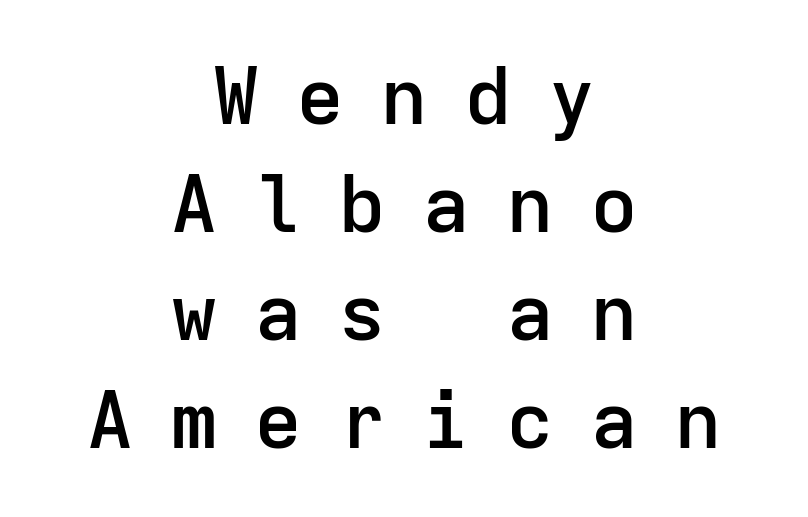
Q: Is the text bold? A: Semi-bold.
Q: Is the text italic (slanted)? A: No, it is upright.
Q: Is the typeface a serif or a sans-serif typeface? A: Sans-serif.
Q: Is the text underlined? A: No.
Q: How is the paragraph aligned? A: Centered.
Q: Is the spacing between letters normal or unusually wide? A: Unusually wide.
Q: Is the spacing between lines tight, normal or loose? A: Normal.
Q: Width (condensed, normal, or wide)? A: Normal.
Q: Stroke contrast? A: Low.
Q: x-height? A: Medium.
Q: Monospaced? A: Yes.
